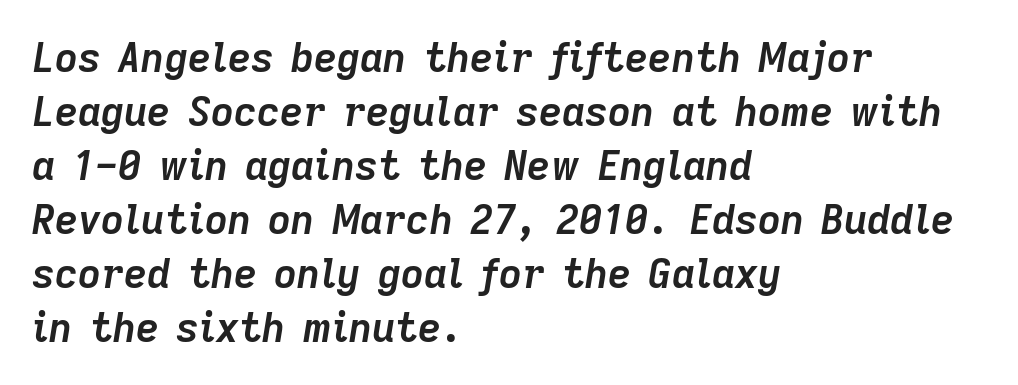
The image shows 40 px semibold type, italic (leaning right); set left-aligned, normal line spacing (1.35x), normal letter spacing, not underlined; low stroke contrast and a medium x-height.
